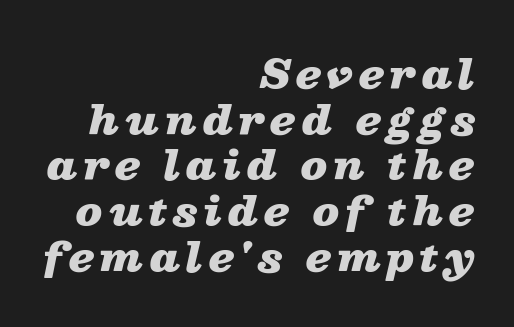
{"italic": "yes", "lean": "right", "slant_degrees": 13, "bold": "yes", "weight": "heavy", "width": "wide", "stroke_contrast": "low", "x_height": "medium", "monospaced": "no", "underline": "no", "align": "right", "line_spacing_ratio": 1.17, "glyph_px": 39}
